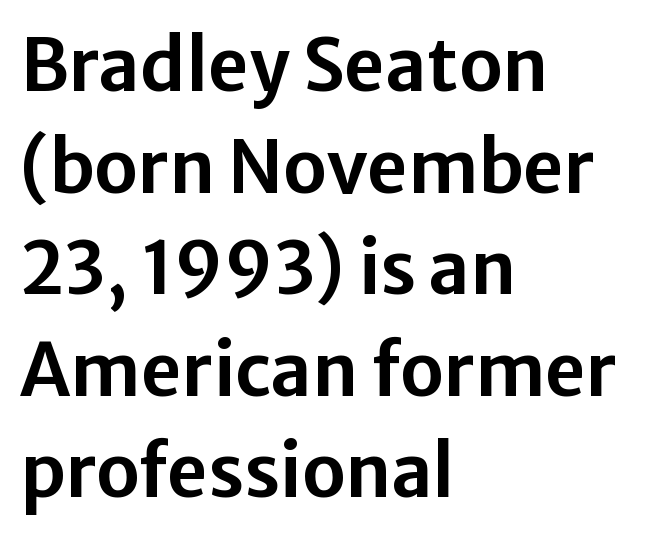
Q: Is the text italic (slanted)? A: No, it is upright.
Q: Is the typeface a serif or a sans-serif typeface? A: Sans-serif.
Q: Is the text underlined? A: No.
Q: How is the paragraph aligned? A: Left-aligned.
Q: Is the spacing between letters normal or unusually wide? A: Normal.
Q: Is the spacing between lines tight, normal or loose? A: Normal.
Q: Width (condensed, normal, or wide)? A: Normal.
Q: Stroke contrast? A: Low.
Q: x-height? A: Medium.
Q: Monospaced? A: No.
